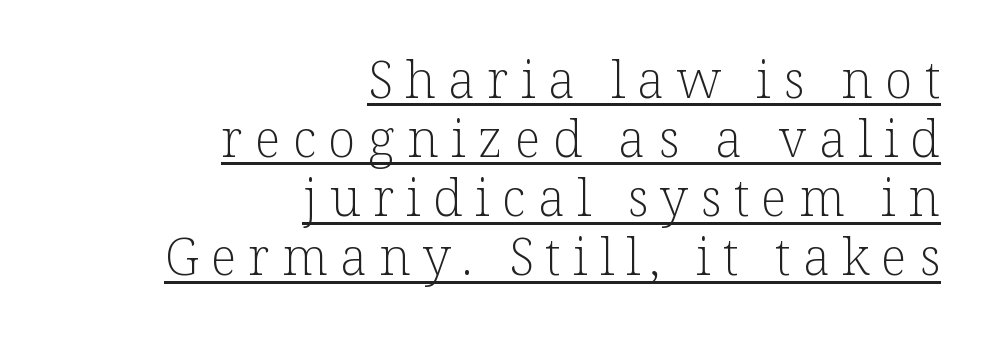
Q: Is the text bold? A: No.
Q: Is the text italic (slanted)? A: No, it is upright.
Q: Is the typeface a serif or a sans-serif typeface? A: Serif.
Q: Is the text underlined? A: Yes.
Q: How is the paragraph aligned? A: Right-aligned.
Q: Is the spacing between letters normal or unusually wide? A: Unusually wide.
Q: Width (condensed, normal, or wide)? A: Normal.
Q: Stroke contrast? A: Low.
Q: x-height? A: Medium.
Q: Monospaced? A: No.
